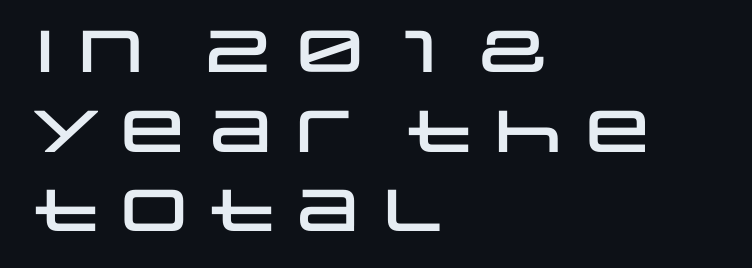
The image shows 59 px wide sans-serif type, upright; set left-aligned, normal line spacing (1.35x), normal letter spacing, not underlined; low stroke contrast and a large x-height.
